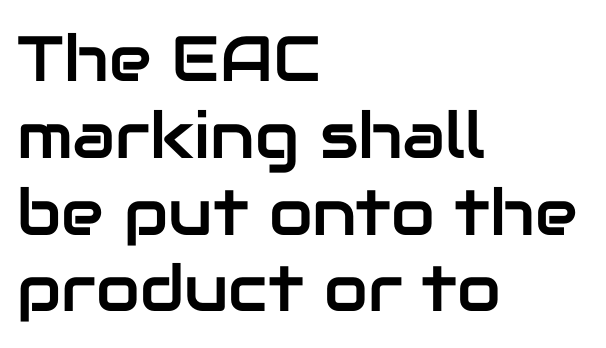
{"serif": "no", "italic": "no", "width": "normal", "stroke_contrast": "low", "x_height": "medium", "monospaced": "no", "underline": "no", "align": "left", "line_spacing_ratio": 1.2, "letter_spacing": "normal", "letter_spacing_em": 0.0, "glyph_px": 64}
